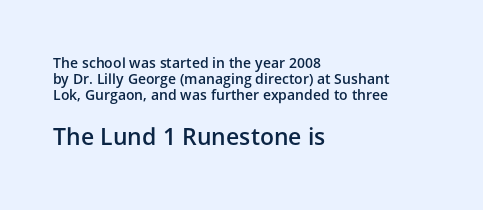
{"italic": "no", "bold": "semi", "underline": "no", "align": "left", "line_spacing": "tight", "line_spacing_ratio": 1.15, "letter_spacing": "normal", "letter_spacing_em": 0.0, "larger_block": "second", "size_ratio": 1.64, "glyph_px": 23}
